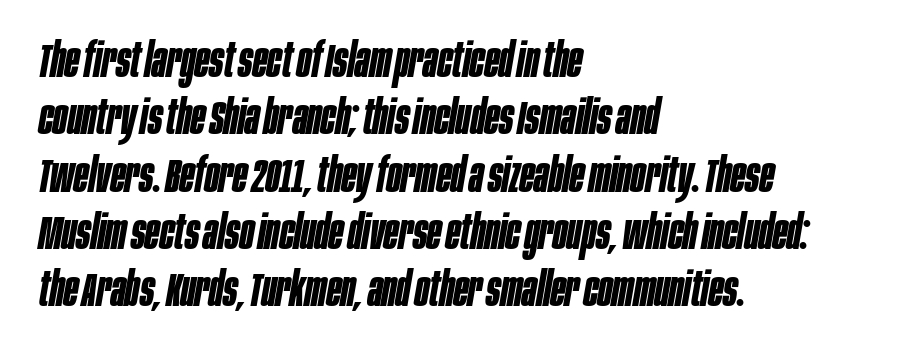
{"italic": "yes", "lean": "right", "slant_degrees": 10, "bold": "yes", "weight": "bold", "width": "condensed", "stroke_contrast": "low", "x_height": "large", "monospaced": "no", "underline": "no", "align": "left", "line_spacing_ratio": 1.22, "letter_spacing": "normal", "letter_spacing_em": 0.0, "glyph_px": 47}
